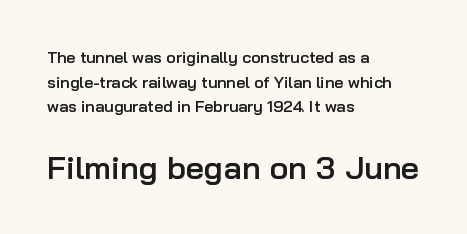
Each letter keeps its own natural width here, so spacing adapts to shape. The characters look somewhat weighty, a semibold short of true bold. Between these two stacked blocks, the lower one wins on size. Look at the tracking — it's just the regular setting, nothing added.
